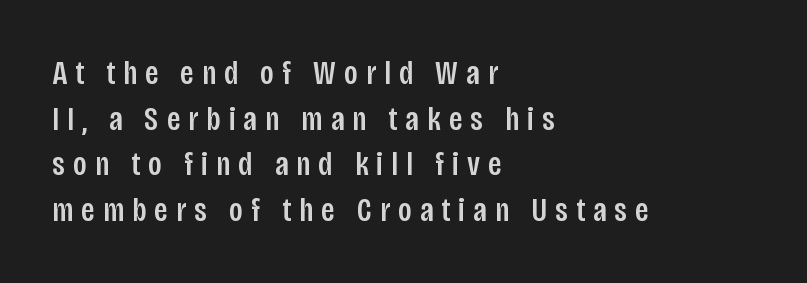
Q: Is the text italic (slanted)? A: No, it is upright.
Q: Is the typeface a serif or a sans-serif typeface? A: Sans-serif.
Q: Is the text underlined? A: No.
Q: How is the paragraph aligned? A: Left-aligned.
Q: Is the spacing between letters normal or unusually wide? A: Unusually wide.
Q: Is the spacing between lines tight, normal or loose? A: Normal.
Q: Width (condensed, normal, or wide)? A: Condensed.
Q: Stroke contrast? A: Low.
Q: x-height? A: Large.
Q: Monospaced? A: No.
